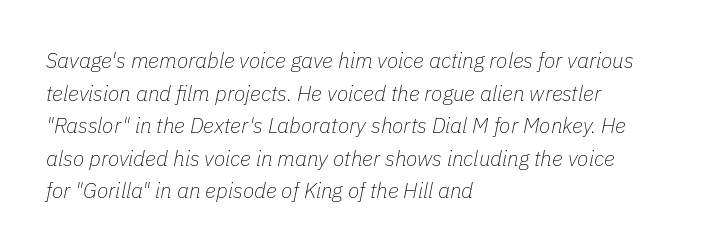
The image shows 21 px text type, italic (leaning right); set left-aligned, normal line spacing (1.55x), normal letter spacing, not underlined.
